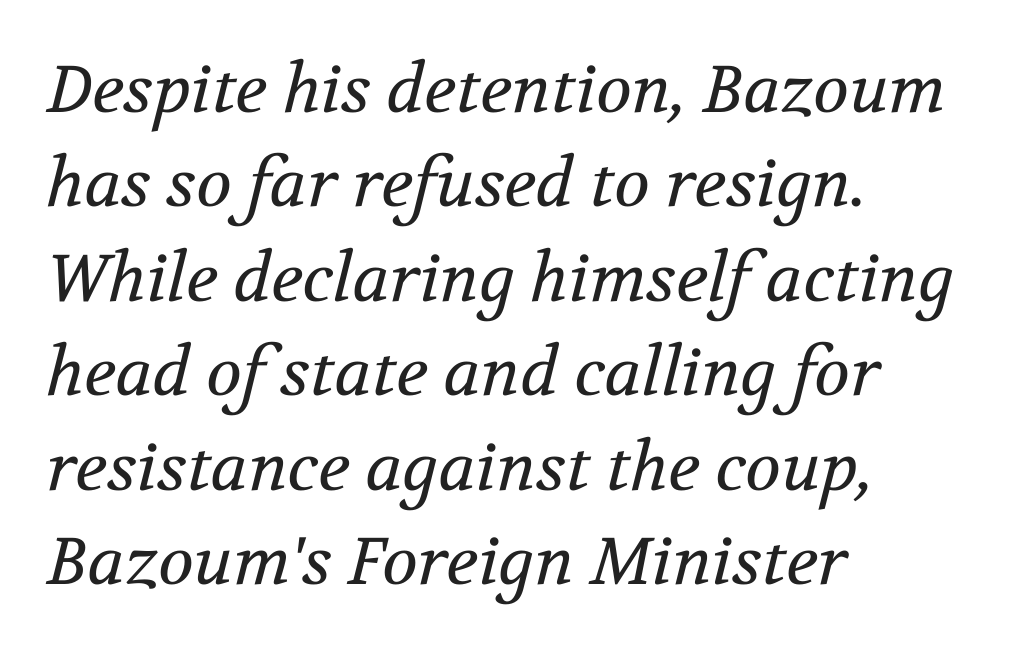
Q: Is the text bold? A: No.
Q: Is the text italic (slanted)? A: Yes, it leans right by about 12 degrees.
Q: Is the typeface a serif or a sans-serif typeface? A: Serif.
Q: Is the text underlined? A: No.
Q: How is the paragraph aligned? A: Left-aligned.
Q: Is the spacing between letters normal or unusually wide? A: Normal.
Q: Is the spacing between lines tight, normal or loose? A: Normal.
Q: Width (condensed, normal, or wide)? A: Normal.
Q: Stroke contrast? A: Medium.
Q: x-height? A: Medium.
Q: Monospaced? A: No.
